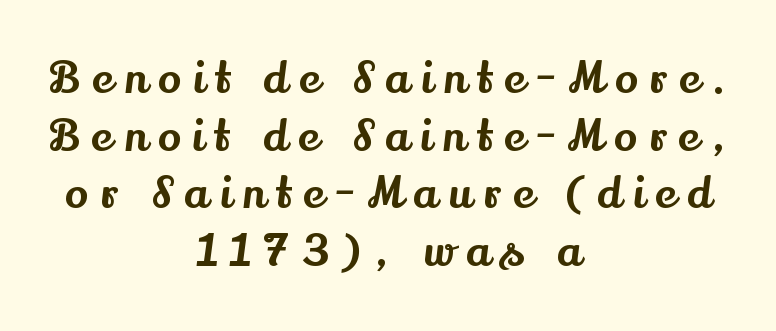
The image shows 43 px serif type; set centered, normal line spacing (1.34x), unusually wide letter spacing (+0.28 em), not underlined; medium stroke contrast and a small x-height.
